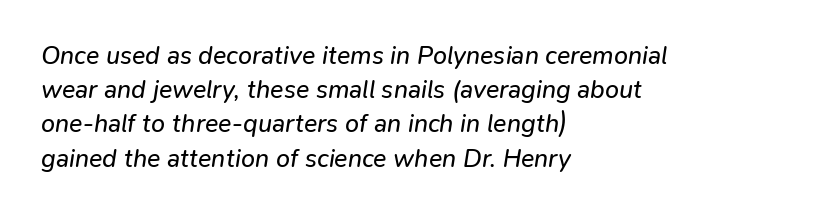
The line-height multiplier appears to be the usual default. The specimen omits any rule beneath the text block's lines. These glyphs show unthickened strokes, regular width or finer. The compositor pushed each line to the left boundary. The text carries the slant typical of an italic or oblique font. These lines keep a tight, regular rhythm from letter to letter.
